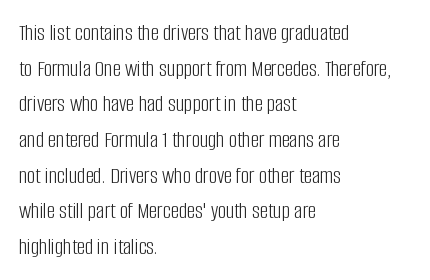
The image shows 23 px text type, upright; set left-aligned, normal line spacing (1.55x), normal letter spacing, not underlined.
